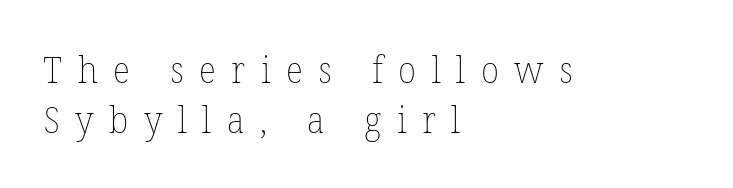
The image shows 37 px thin type, upright; set left-aligned, normal line spacing (1.36x), unusually wide letter spacing (+0.42 em), not underlined; low stroke contrast and a medium x-height.
